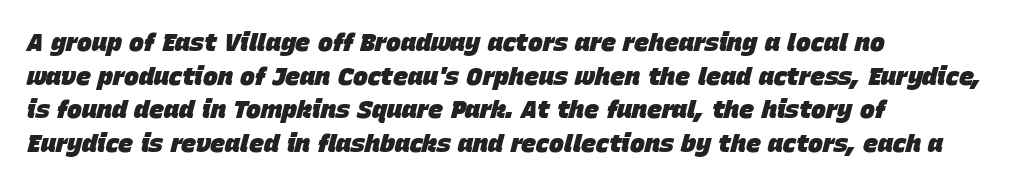
Horizontal bands of white between lines are of average thickness. The line texture is even and compact thanks to regular tracking. Anything drawn beneath the words? Only blank space. The passage shown is emphatically bold. The text block is weighted toward the left margin, trailing off unevenly rightward. The font's italic variant was chosen for this text.
